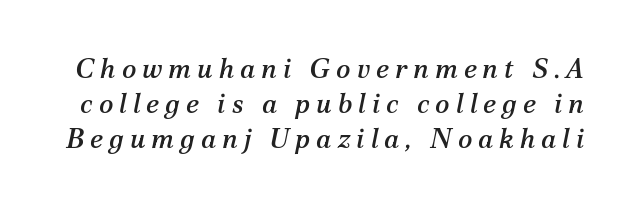
The image shows 27 px text type, italic (leaning right); set normal line spacing (1.3x), unusually wide letter spacing (+0.22 em), not underlined.
